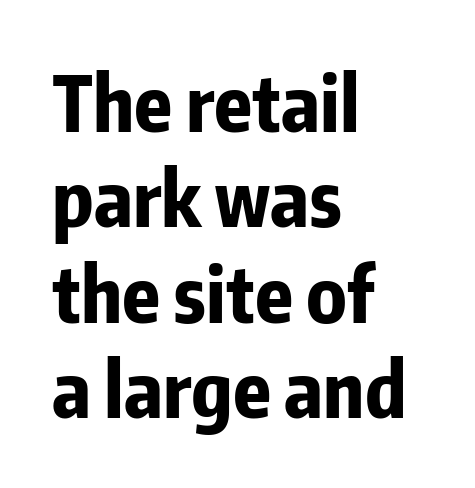
{"serif": "no", "italic": "no", "bold": "yes", "weight": "bold", "width": "condensed", "stroke_contrast": "low", "x_height": "medium", "monospaced": "no", "underline": "no", "align": "left", "line_spacing_ratio": 1.24, "letter_spacing": "normal", "letter_spacing_em": 0.0, "glyph_px": 77}
